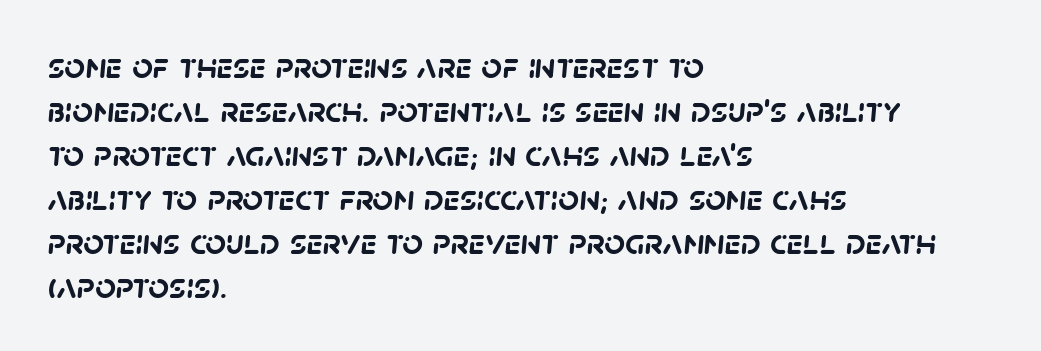
The image shows 36 px semibold sans-serif type; set left-aligned, line spacing 1.22x, normal letter spacing, not underlined; low stroke contrast and a large x-height.
